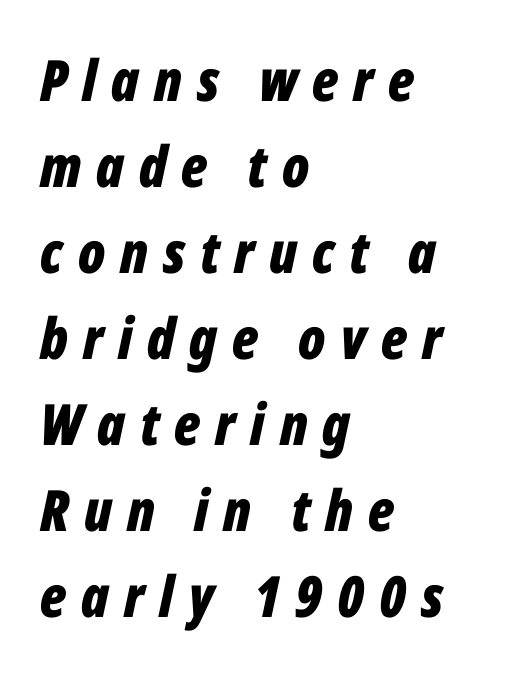
{"italic": "yes", "lean": "right", "slant_degrees": 12, "bold": "yes", "weight": "bold", "width": "condensed", "stroke_contrast": "low", "x_height": "medium", "monospaced": "no", "underline": "no", "align": "left", "line_spacing": "normal", "line_spacing_ratio": 1.51, "letter_spacing": "wide", "letter_spacing_em": 0.26, "glyph_px": 57}
